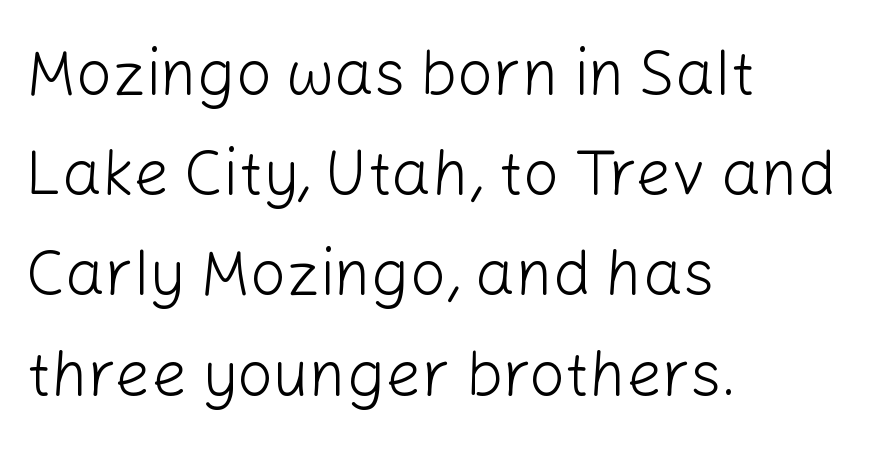
Q: Is the text bold? A: No.
Q: Is the text italic (slanted)? A: No, it is upright.
Q: Is the typeface a serif or a sans-serif typeface? A: Sans-serif.
Q: Is the text underlined? A: No.
Q: How is the paragraph aligned? A: Left-aligned.
Q: Is the spacing between letters normal or unusually wide? A: Normal.
Q: Is the spacing between lines tight, normal or loose? A: Normal.
Q: Width (condensed, normal, or wide)? A: Normal.
Q: Stroke contrast? A: Low.
Q: x-height? A: Medium.
Q: Monospaced? A: No.
